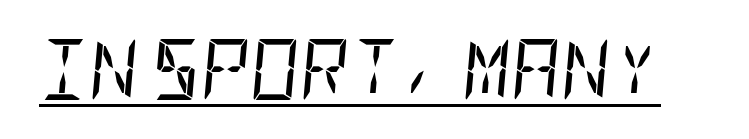
{"italic": "yes", "lean": "right", "slant_degrees": 5, "bold": "no", "weight": "regular", "width": "condensed", "stroke_contrast": "low", "x_height": "large", "underline": "yes", "letter_spacing": "normal", "letter_spacing_em": 0.0, "glyph_px": 61}
